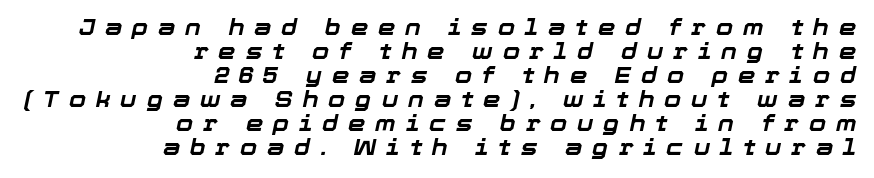
No word sits above an underline. Notice how the stems are inclined rather than vertical — that's the hallmark of italics. Each word looks stretched out because of the extra space between its letters. The passage shown stacks its lines with hardly any gap. The strokes are fattened all the way to bold.
